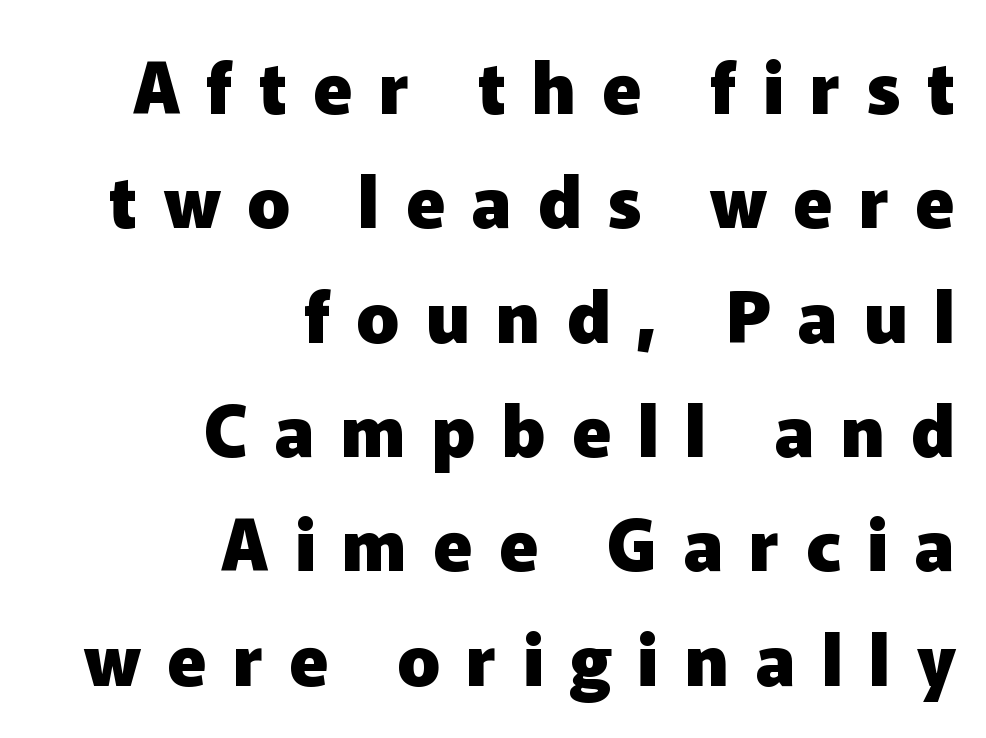
Q: Is the text bold? A: Yes.
Q: Is the text italic (slanted)? A: No, it is upright.
Q: Is the typeface a serif or a sans-serif typeface? A: Sans-serif.
Q: Is the text underlined? A: No.
Q: How is the paragraph aligned? A: Right-aligned.
Q: Is the spacing between letters normal or unusually wide? A: Unusually wide.
Q: Is the spacing between lines tight, normal or loose? A: Normal.
Q: Width (condensed, normal, or wide)? A: Normal.
Q: Stroke contrast? A: Low.
Q: x-height? A: Medium.
Q: Monospaced? A: No.
